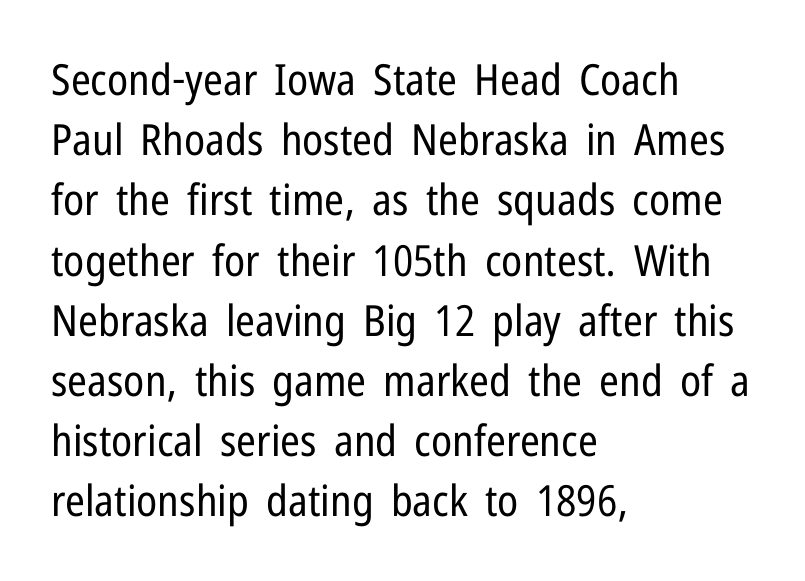
{"serif": "no", "italic": "no", "bold": "no", "weight": "regular", "width": "condensed", "stroke_contrast": "low", "x_height": "medium", "monospaced": "no", "underline": "no", "align": "left", "line_spacing": "normal", "line_spacing_ratio": 1.4, "letter_spacing": "normal", "letter_spacing_em": 0.0, "glyph_px": 43}
